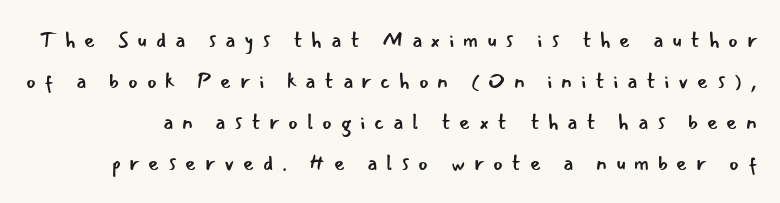
The image shows 21 px text type, upright; set loose line spacing (1.95x), unusually wide letter spacing (+0.41 em), not underlined.
